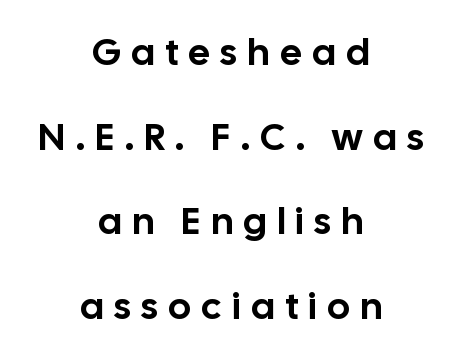
Q: Is the text italic (slanted)? A: No, it is upright.
Q: Is the typeface a serif or a sans-serif typeface? A: Sans-serif.
Q: Is the text underlined? A: No.
Q: How is the paragraph aligned? A: Centered.
Q: Is the spacing between letters normal or unusually wide? A: Unusually wide.
Q: Is the spacing between lines tight, normal or loose? A: Loose.
Q: Width (condensed, normal, or wide)? A: Normal.
Q: Stroke contrast? A: Low.
Q: x-height? A: Medium.
Q: Monospaced? A: No.
